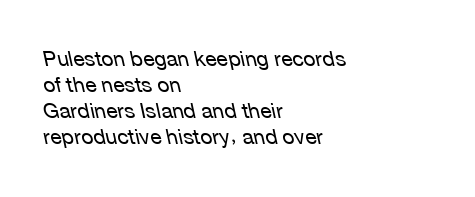
{"italic": "yes", "lean": "left", "slant_degrees": 12, "bold": "no", "underline": "no", "align": "left", "line_spacing_ratio": 1.24, "letter_spacing": "normal", "letter_spacing_em": 0.0, "glyph_px": 21}
